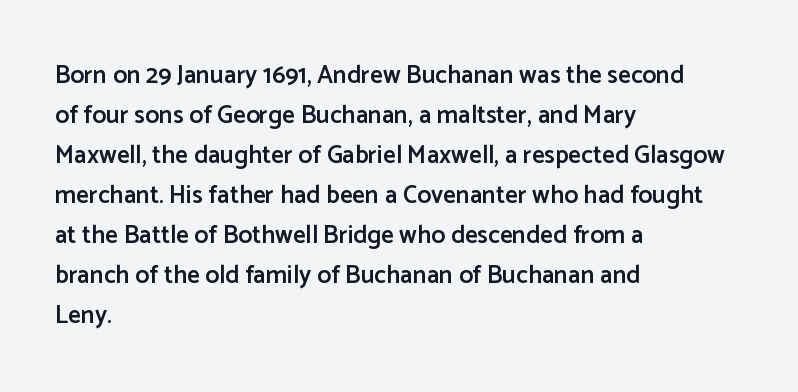
{"italic": "no", "bold": "semi", "underline": "no", "align": "left", "line_spacing": "normal", "line_spacing_ratio": 1.6, "letter_spacing": "normal", "letter_spacing_em": 0.0, "glyph_px": 25}
